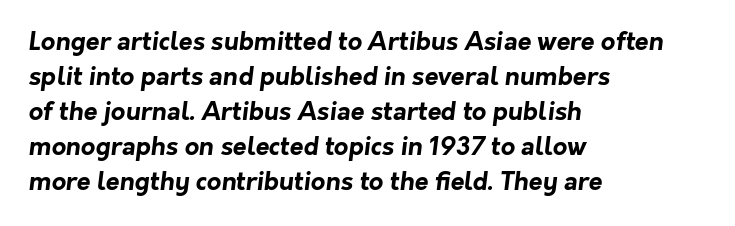
The image shows 25 px bold type; set left-aligned, normal line spacing (1.4x), normal letter spacing, not underlined.
